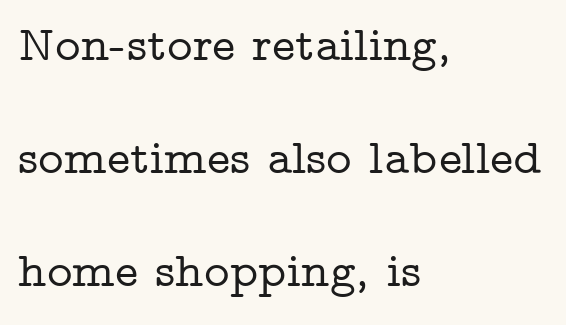
Q: Is the text italic (slanted)? A: No, it is upright.
Q: Is the typeface a serif or a sans-serif typeface? A: Serif.
Q: Is the text underlined? A: No.
Q: How is the paragraph aligned? A: Left-aligned.
Q: Is the spacing between letters normal or unusually wide? A: Normal.
Q: Is the spacing between lines tight, normal or loose? A: Loose.
Q: Width (condensed, normal, or wide)? A: Wide.
Q: Stroke contrast? A: Low.
Q: x-height? A: Medium.
Q: Monospaced? A: No.
